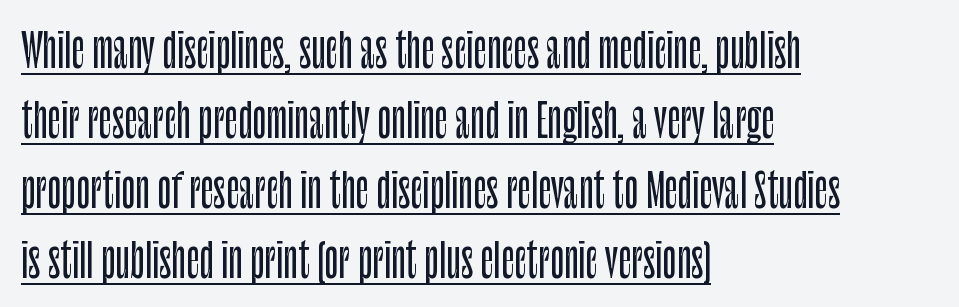
{"serif": "no", "italic": "no", "width": "condensed", "stroke_contrast": "low", "x_height": "large", "monospaced": "no", "underline": "yes", "align": "left", "line_spacing": "normal", "line_spacing_ratio": 1.52, "letter_spacing": "normal", "letter_spacing_em": 0.0, "glyph_px": 46}
